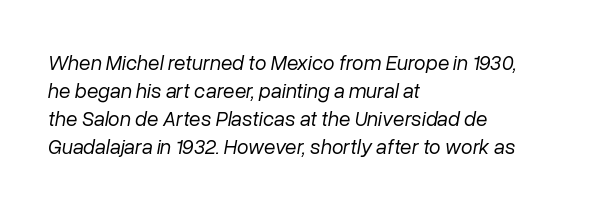
Q: Is the text bold? A: No.
Q: Is the text italic (slanted)? A: Yes, it leans right by about 10 degrees.
Q: Is the text underlined? A: No.
Q: How is the paragraph aligned? A: Left-aligned.
Q: Is the spacing between letters normal or unusually wide? A: Normal.
Q: Is the spacing between lines tight, normal or loose? A: Normal.
